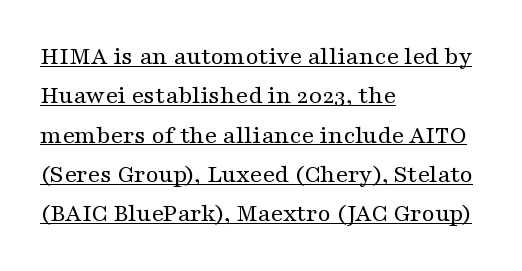
{"italic": "no", "bold": "no", "underline": "yes", "align": "left", "line_spacing": "normal", "line_spacing_ratio": 1.51, "letter_spacing": "normal", "letter_spacing_em": 0.0, "glyph_px": 26}
